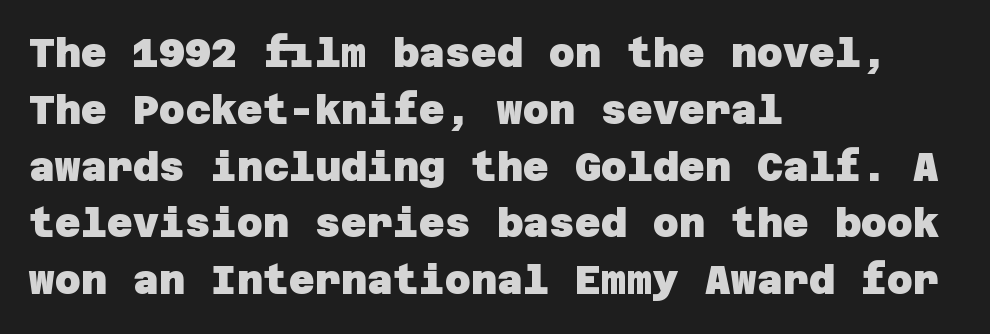
Q: Is the text bold? A: Yes.
Q: Is the typeface a serif or a sans-serif typeface? A: Sans-serif.
Q: Is the text underlined? A: No.
Q: How is the paragraph aligned? A: Left-aligned.
Q: Is the spacing between letters normal or unusually wide? A: Normal.
Q: Is the spacing between lines tight, normal or loose? A: Normal.
Q: Width (condensed, normal, or wide)? A: Normal.
Q: Stroke contrast? A: Low.
Q: x-height? A: Large.
